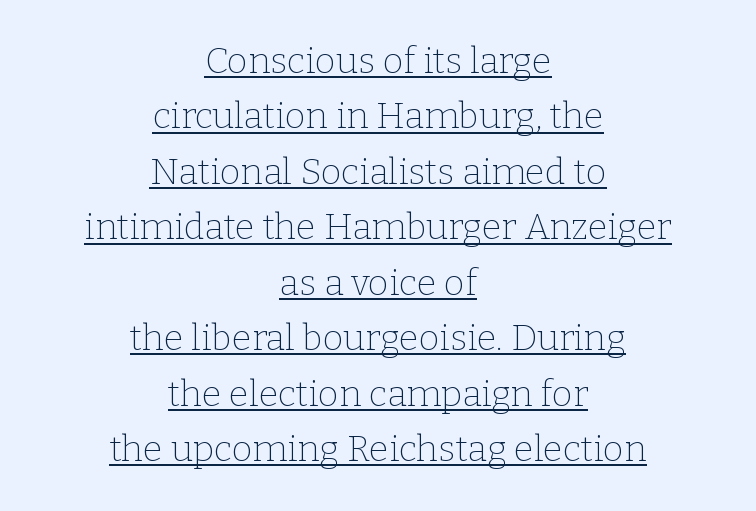
{"serif": "yes", "italic": "no", "bold": "no", "weight": "thin", "width": "normal", "stroke_contrast": "low", "x_height": "medium", "monospaced": "no", "underline": "yes", "align": "center", "line_spacing": "normal", "line_spacing_ratio": 1.54, "letter_spacing": "normal", "letter_spacing_em": 0.0, "glyph_px": 36}
